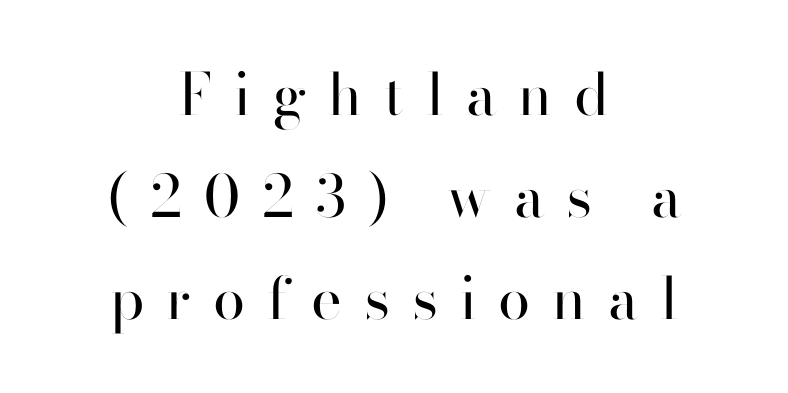
The image shows 58 px regular-weight sans-serif type, upright; set centered, line spacing 1.76x, unusually wide letter spacing (+0.38 em), not underlined; high stroke contrast and a small x-height.
